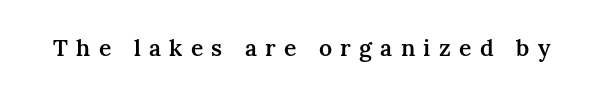
Q: Is the text bold? A: Semi-bold.
Q: Is the text italic (slanted)? A: No, it is upright.
Q: Is the text underlined? A: No.
Q: Is the spacing between letters normal or unusually wide? A: Unusually wide.
